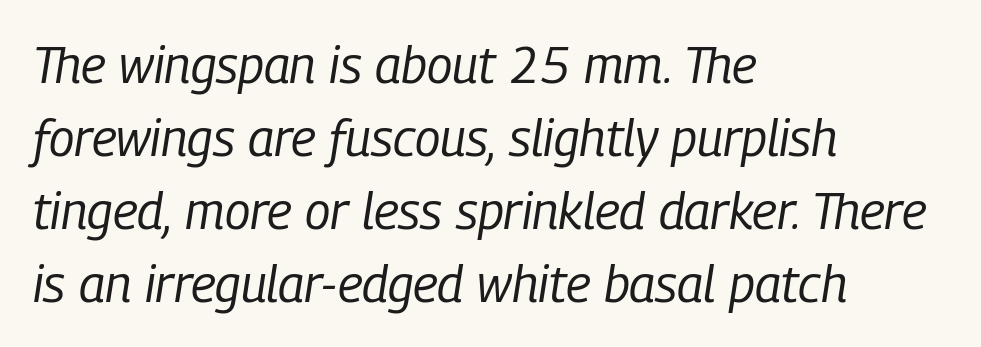
The image shows 51 px regular-weight, condensed type, italic (leaning right); set left-aligned, normal line spacing (1.43x), normal letter spacing, not underlined; low stroke contrast and a medium x-height.
